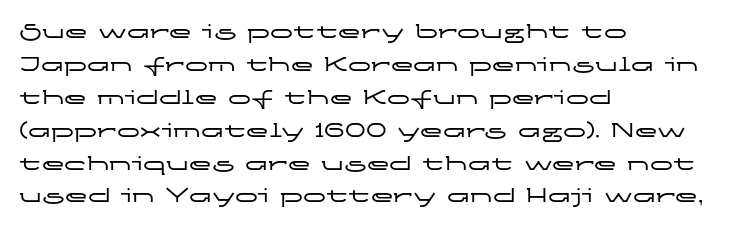
The image shows 23 px text type, upright; set left-aligned, normal line spacing (1.43x), normal letter spacing, not underlined.
